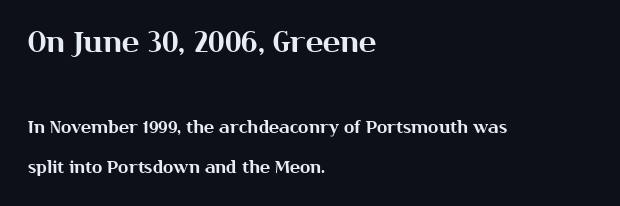
{"serif": "no", "italic": "no", "width": "normal", "stroke_contrast": "medium", "x_height": "medium", "monospaced": "no", "underline": "no", "align": "left", "line_spacing": "loose", "line_spacing_ratio": 2.35, "letter_spacing": "normal", "letter_spacing_em": 0.0, "larger_block": "first", "size_ratio": 1.71, "glyph_px": 29}
